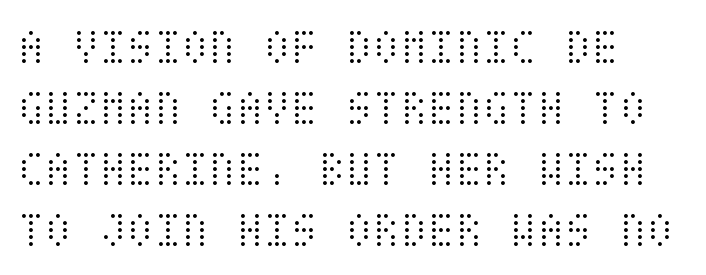
{"italic": "no", "bold": "no", "weight": "light", "width": "condensed", "stroke_contrast": "medium", "x_height": "large", "underline": "no", "align": "left", "line_spacing_ratio": 1.22, "letter_spacing": "normal", "letter_spacing_em": 0.0, "glyph_px": 50}
